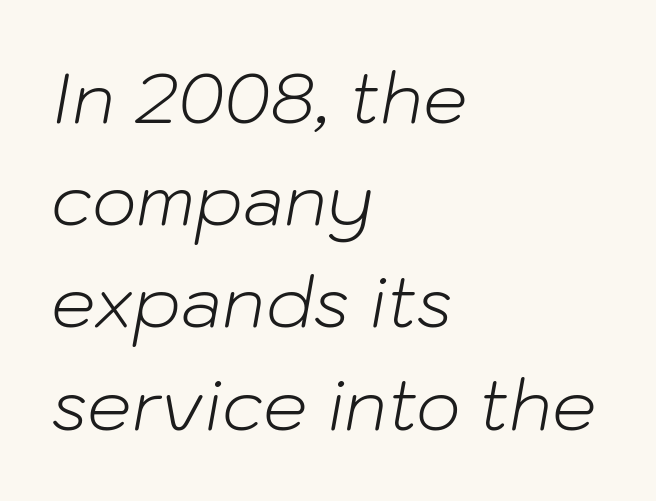
{"italic": "yes", "lean": "right", "slant_degrees": 10, "bold": "no", "weight": "light", "width": "normal", "stroke_contrast": "low", "x_height": "medium", "monospaced": "no", "underline": "no", "align": "left", "line_spacing": "normal", "line_spacing_ratio": 1.46, "letter_spacing": "normal", "letter_spacing_em": 0.0, "glyph_px": 70}
